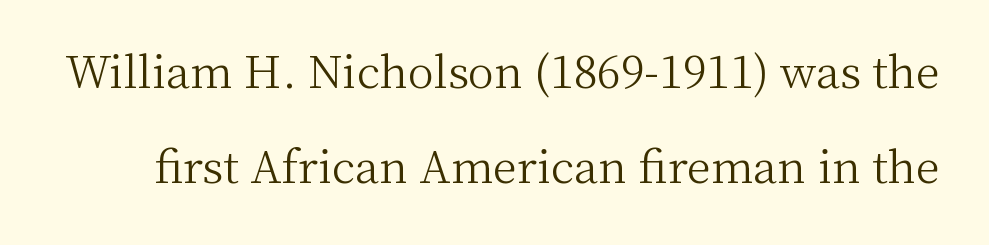
The image shows 44 px light serif type, upright; set loose line spacing (2.15x), normal letter spacing, not underlined; medium stroke contrast and a medium x-height.
